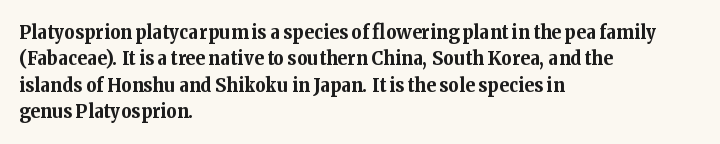
Q: Is the text bold? A: Yes.
Q: Is the text italic (slanted)? A: No, it is upright.
Q: Is the text underlined? A: No.
Q: How is the paragraph aligned? A: Left-aligned.
Q: Is the spacing between letters normal or unusually wide? A: Normal.
Q: Is the spacing between lines tight, normal or loose? A: Normal.
